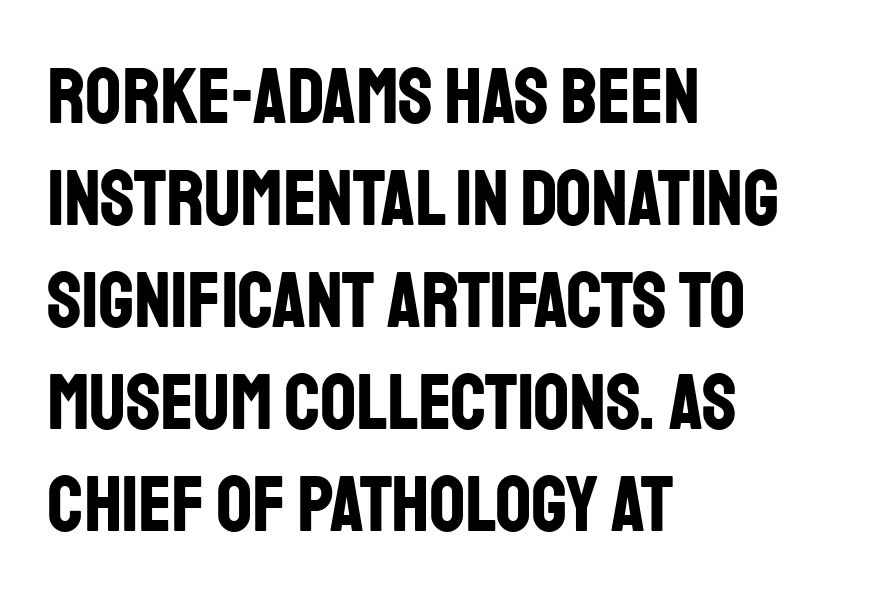
{"serif": "no", "italic": "no", "bold": "yes", "weight": "bold", "width": "condensed", "stroke_contrast": "low", "x_height": "large", "monospaced": "no", "underline": "no", "align": "left", "line_spacing": "normal", "line_spacing_ratio": 1.29, "letter_spacing": "normal", "letter_spacing_em": 0.0, "glyph_px": 79}
